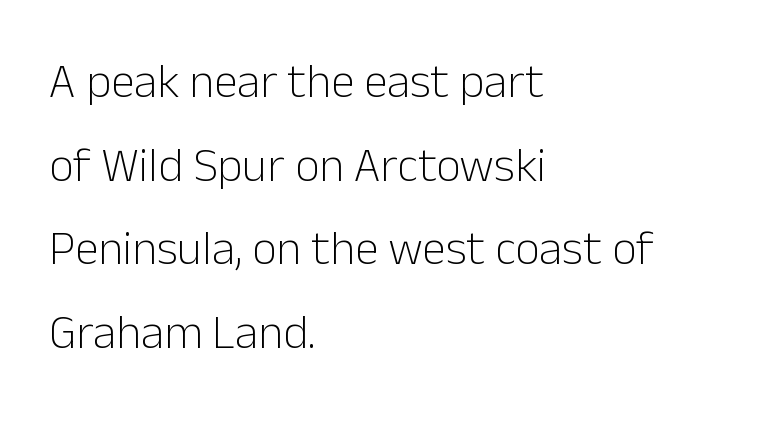
The rendering shows plain stroke endings on the letterforms — a sans-serif design. Varying glyph widths throughout — classic text-font behaviour. Characters follow at the spacing the type designer built in. All the whitespace from short lines collects on the right. No extra ink here — the face is not bold.
